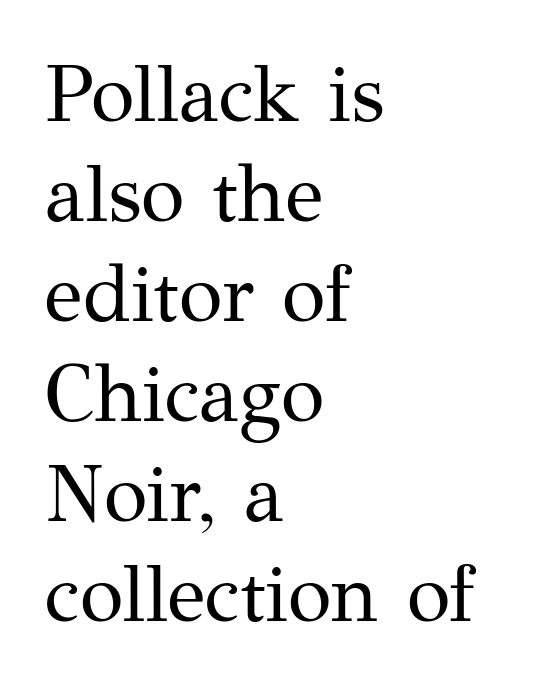
{"serif": "yes", "italic": "no", "bold": "no", "weight": "regular", "width": "normal", "stroke_contrast": "medium", "x_height": "medium", "monospaced": "no", "underline": "no", "align": "left", "line_spacing": "normal", "line_spacing_ratio": 1.25, "letter_spacing": "normal", "letter_spacing_em": 0.0, "glyph_px": 80}
